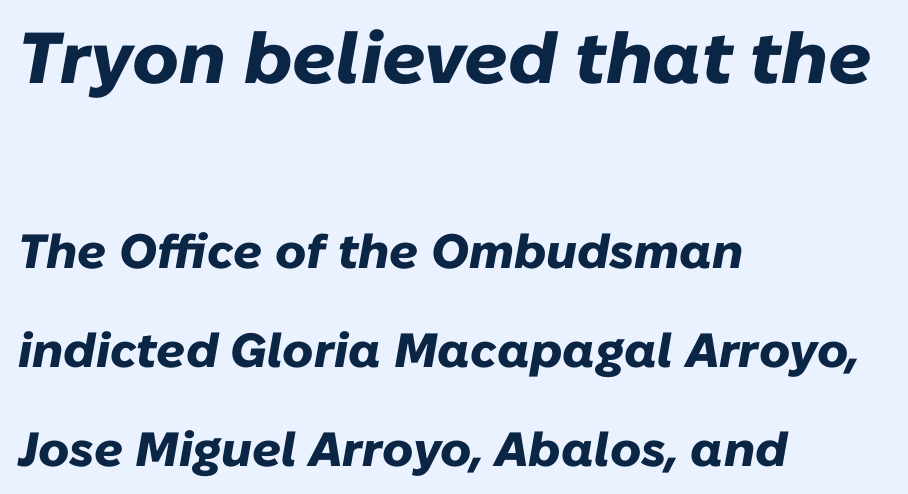
What weight is shown? A full bold with thick strokes. No extra tracking has been applied to these lines. The first block has been scaled up relative to the second. Leading: increased.
